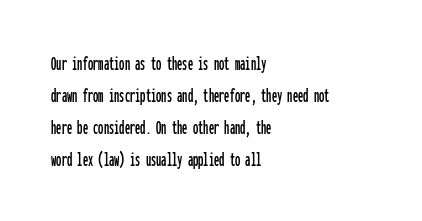
Q: Is the text italic (slanted)? A: No, it is upright.
Q: Is the text underlined? A: No.
Q: How is the paragraph aligned? A: Left-aligned.
Q: Is the spacing between letters normal or unusually wide? A: Normal.
Q: Is the spacing between lines tight, normal or loose? A: Normal.
